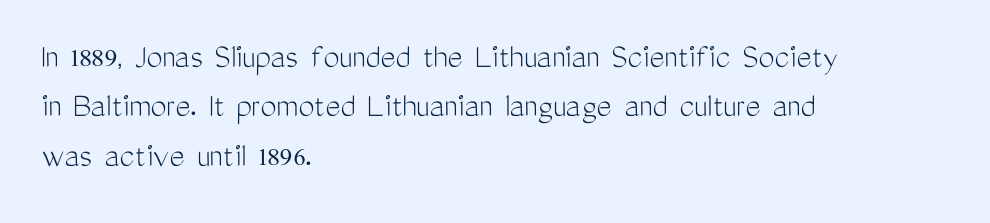
Q: Is the text bold? A: No.
Q: Is the text italic (slanted)? A: No, it is upright.
Q: Is the typeface a serif or a sans-serif typeface? A: Sans-serif.
Q: Is the text underlined? A: No.
Q: How is the paragraph aligned? A: Left-aligned.
Q: Is the spacing between letters normal or unusually wide? A: Normal.
Q: Is the spacing between lines tight, normal or loose? A: Normal.
Q: Width (condensed, normal, or wide)? A: Condensed.
Q: Stroke contrast? A: Medium.
Q: x-height? A: Medium.
Q: Monospaced? A: No.
